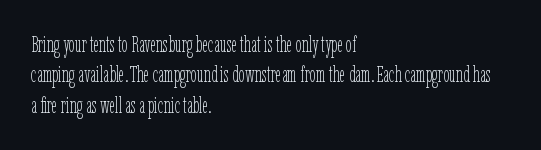
Q: Is the text bold? A: No.
Q: Is the text italic (slanted)? A: No, it is upright.
Q: Is the text underlined? A: No.
Q: How is the paragraph aligned? A: Left-aligned.
Q: Is the spacing between letters normal or unusually wide? A: Normal.
Q: Is the spacing between lines tight, normal or loose? A: Normal.
